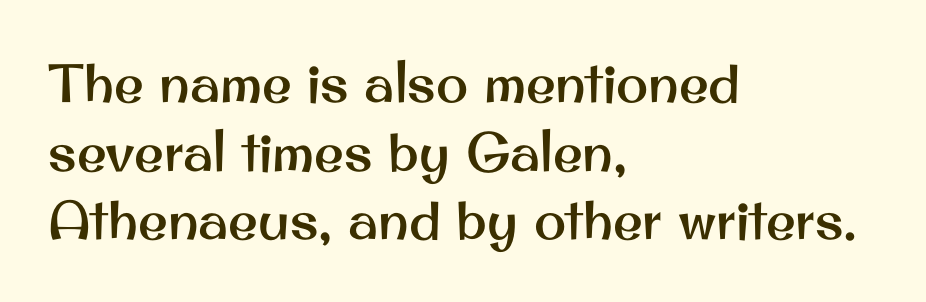
The image shows 54 px sans-serif type, upright; set left-aligned, normal line spacing (1.27x), normal letter spacing, not underlined; medium stroke contrast and a small x-height.
